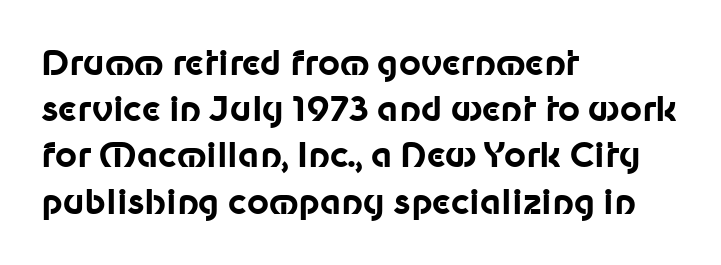
The vertical gap from one line to the next is medium. The rendering uses natural spacing where letterforms have individual widths. If you drew a line through each stem, it would be perfectly vertical. The passage shown has conventional tracking throughout. Lines of text with bare space underneath. To sum up the face: it is a sans, with no serifs.
